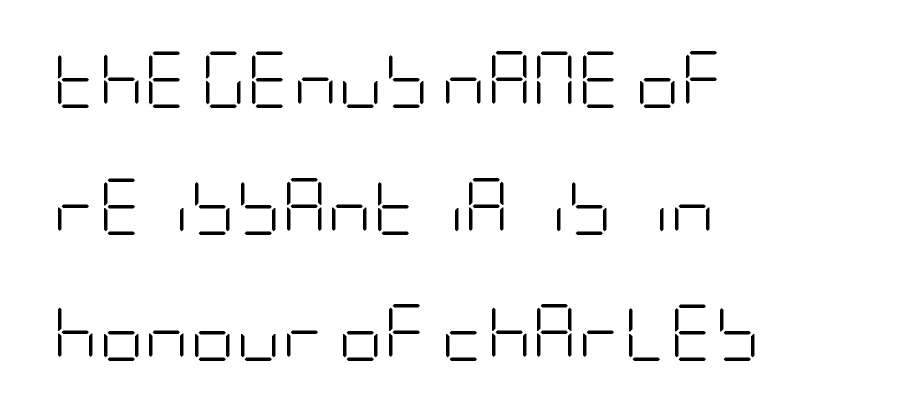
Q: Is the text bold? A: No.
Q: Is the text italic (slanted)? A: No, it is upright.
Q: Is the typeface a serif or a sans-serif typeface? A: Sans-serif.
Q: Is the text underlined? A: No.
Q: How is the paragraph aligned? A: Left-aligned.
Q: Is the spacing between letters normal or unusually wide? A: Normal.
Q: Is the spacing between lines tight, normal or loose? A: Loose.
Q: Width (condensed, normal, or wide)? A: Condensed.
Q: Stroke contrast? A: Low.
Q: x-height? A: Large.
